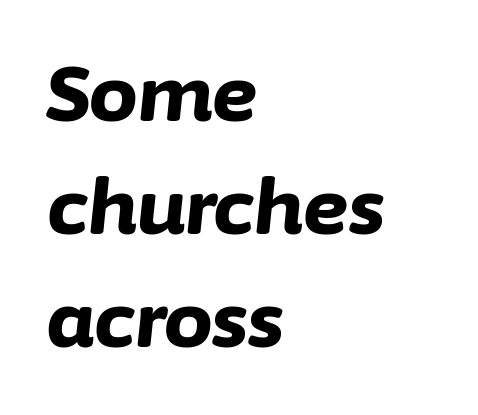
{"italic": "yes", "lean": "right", "slant_degrees": 6, "bold": "yes", "weight": "bold", "width": "normal", "stroke_contrast": "low", "x_height": "medium", "monospaced": "no", "underline": "no", "align": "left", "line_spacing": "normal", "line_spacing_ratio": 1.47, "letter_spacing": "normal", "letter_spacing_em": 0.0, "glyph_px": 77}
